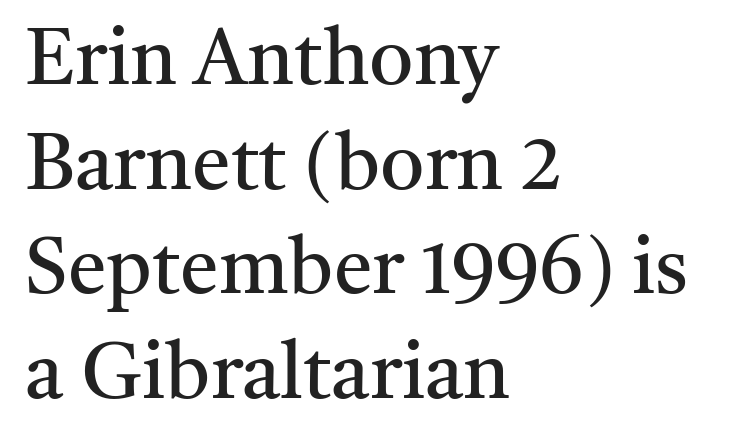
{"serif": "yes", "italic": "no", "bold": "no", "weight": "regular", "width": "normal", "stroke_contrast": "medium", "x_height": "medium", "monospaced": "no", "underline": "no", "align": "left", "line_spacing": "normal", "line_spacing_ratio": 1.34, "letter_spacing": "normal", "letter_spacing_em": 0.0, "glyph_px": 78}
